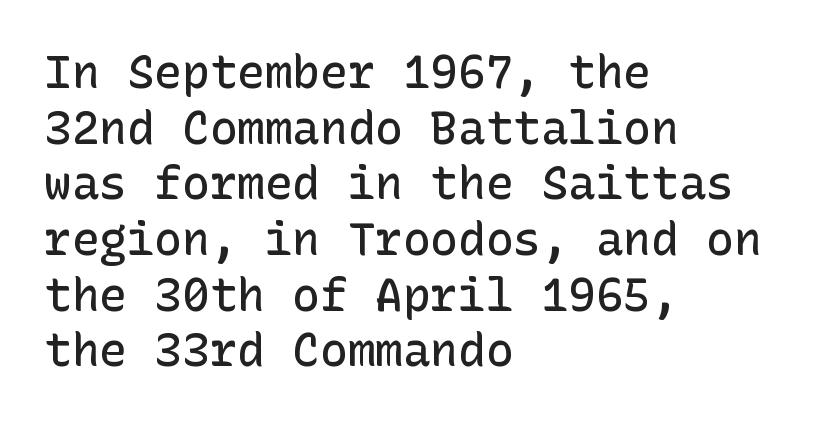
Q: Is the text bold? A: Semi-bold.
Q: Is the text italic (slanted)? A: No, it is upright.
Q: Is the typeface a serif or a sans-serif typeface? A: Sans-serif.
Q: Is the text underlined? A: No.
Q: How is the paragraph aligned? A: Left-aligned.
Q: Is the spacing between letters normal or unusually wide? A: Normal.
Q: Width (condensed, normal, or wide)? A: Normal.
Q: Stroke contrast? A: Low.
Q: x-height? A: Medium.
